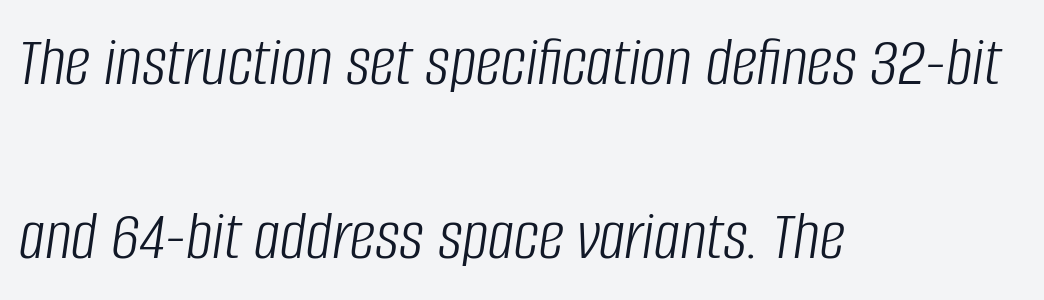
Q: Is the text bold? A: No.
Q: Is the text italic (slanted)? A: Yes, it leans right by about 8 degrees.
Q: Is the text underlined? A: No.
Q: How is the paragraph aligned? A: Left-aligned.
Q: Is the spacing between letters normal or unusually wide? A: Normal.
Q: Is the spacing between lines tight, normal or loose? A: Loose.
Q: Width (condensed, normal, or wide)? A: Condensed.
Q: Stroke contrast? A: Low.
Q: x-height? A: Large.
Q: Monospaced? A: No.
